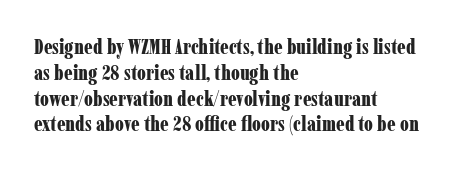
Q: Is the text bold? A: Yes.
Q: Is the text italic (slanted)? A: No, it is upright.
Q: Is the text underlined? A: No.
Q: How is the paragraph aligned? A: Left-aligned.
Q: Is the spacing between letters normal or unusually wide? A: Normal.
